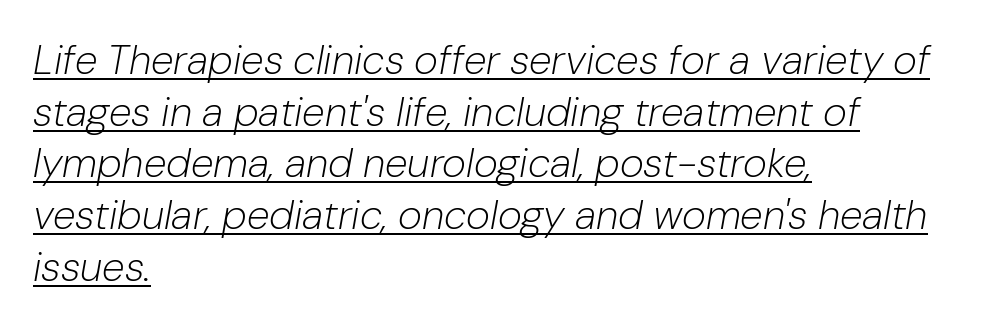
Q: Is the text bold? A: No.
Q: Is the text italic (slanted)? A: Yes, it leans right by about 10 degrees.
Q: Is the text underlined? A: Yes.
Q: How is the paragraph aligned? A: Left-aligned.
Q: Is the spacing between letters normal or unusually wide? A: Normal.
Q: Is the spacing between lines tight, normal or loose? A: Normal.
Q: Width (condensed, normal, or wide)? A: Normal.
Q: Stroke contrast? A: Low.
Q: x-height? A: Medium.
Q: Monospaced? A: No.
